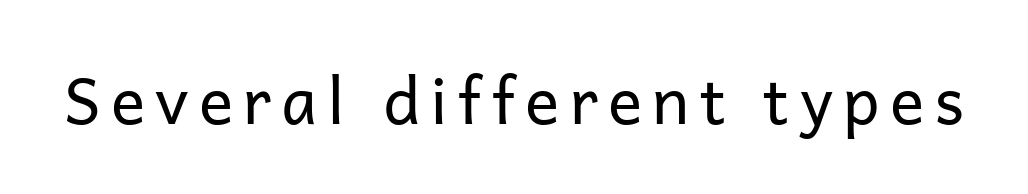
Here the designer chose a conventional face with non-uniform glyph widths. Ordinary non-slanted type is in use. Bare-footed words on every line. No feet cap the strokes, marking this as sans-serif type. On a weight scale, this lands at 450 or below.
